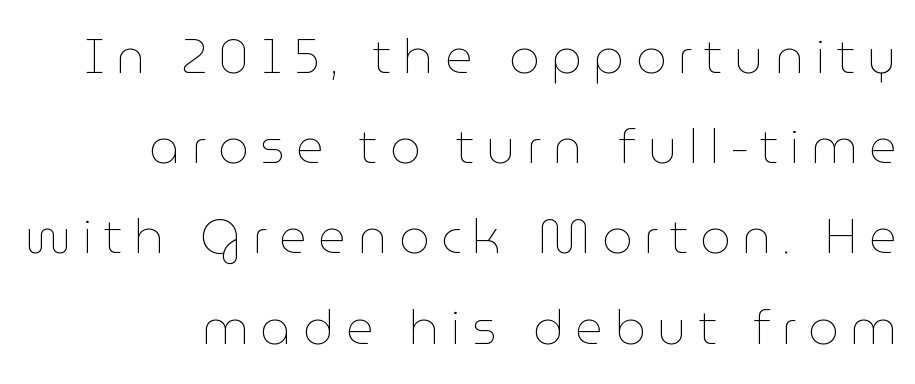
The image shows 48 px thin type, upright; set line spacing 1.88x, unusually wide letter spacing (+0.24 em), not underlined; low stroke contrast and a medium x-height.
